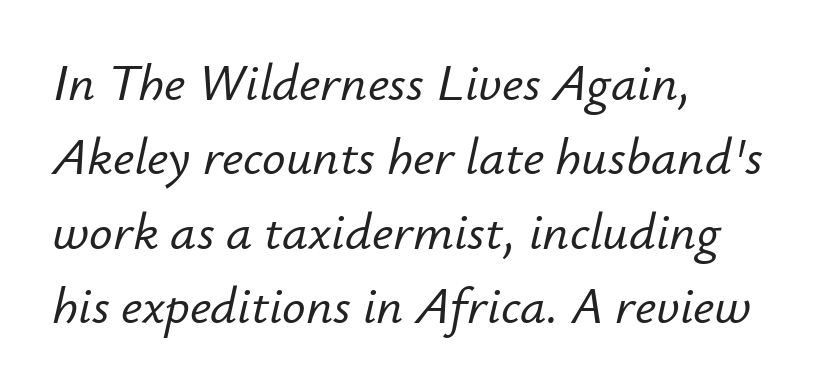
Q: Is the text italic (slanted)? A: Yes, it leans right by about 12 degrees.
Q: Is the text underlined? A: No.
Q: How is the paragraph aligned? A: Left-aligned.
Q: Is the spacing between letters normal or unusually wide? A: Normal.
Q: Is the spacing between lines tight, normal or loose? A: Normal.
Q: Width (condensed, normal, or wide)? A: Normal.
Q: Stroke contrast? A: Low.
Q: x-height? A: Small.
Q: Monospaced? A: No.
